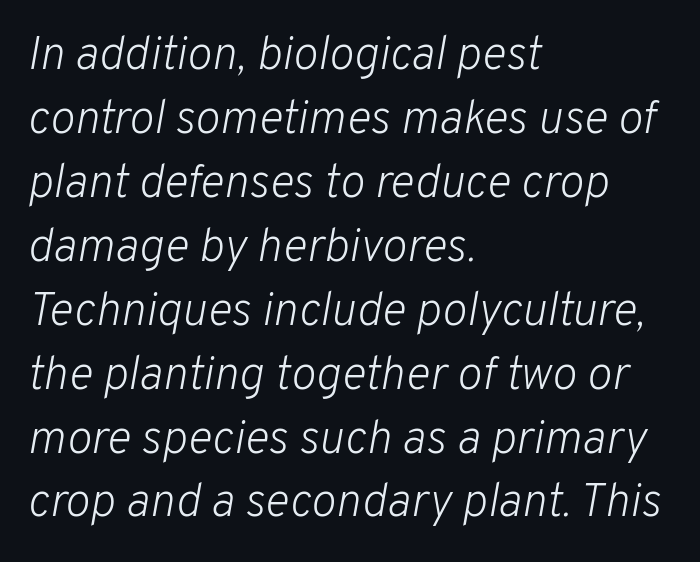
The image shows 47 px light type, italic (leaning right); set left-aligned, normal line spacing (1.36x), normal letter spacing, not underlined; low stroke contrast and a medium x-height.
